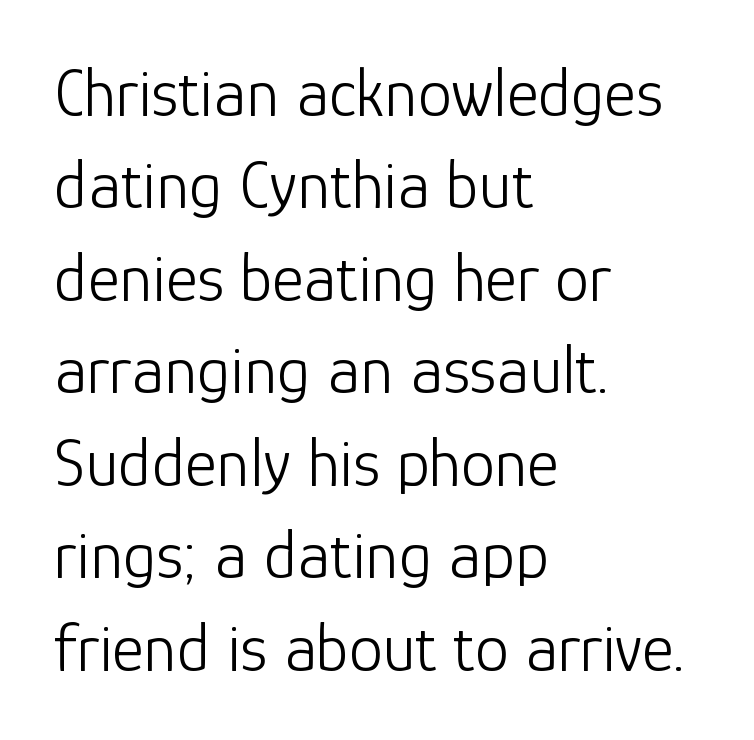
The image shows 68 px light sans-serif type, upright; set left-aligned, normal line spacing (1.36x), normal letter spacing, not underlined; low stroke contrast and a medium x-height.
